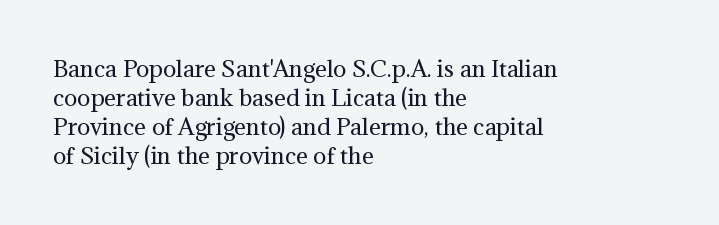
{"italic": "no", "bold": "no", "underline": "no", "align": "left", "line_spacing": "normal", "line_spacing_ratio": 1.32, "letter_spacing": "normal", "letter_spacing_em": 0.0, "glyph_px": 22}
